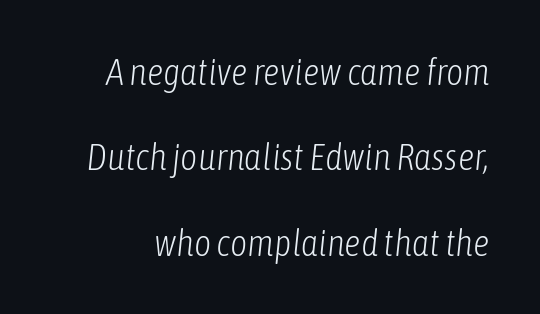
Q: Is the text bold? A: No.
Q: Is the text italic (slanted)? A: Yes, it leans right by about 6 degrees.
Q: Is the text underlined? A: No.
Q: Is the spacing between letters normal or unusually wide? A: Normal.
Q: Is the spacing between lines tight, normal or loose? A: Loose.
Q: Width (condensed, normal, or wide)? A: Condensed.
Q: Stroke contrast? A: Low.
Q: x-height? A: Medium.
Q: Monospaced? A: No.
